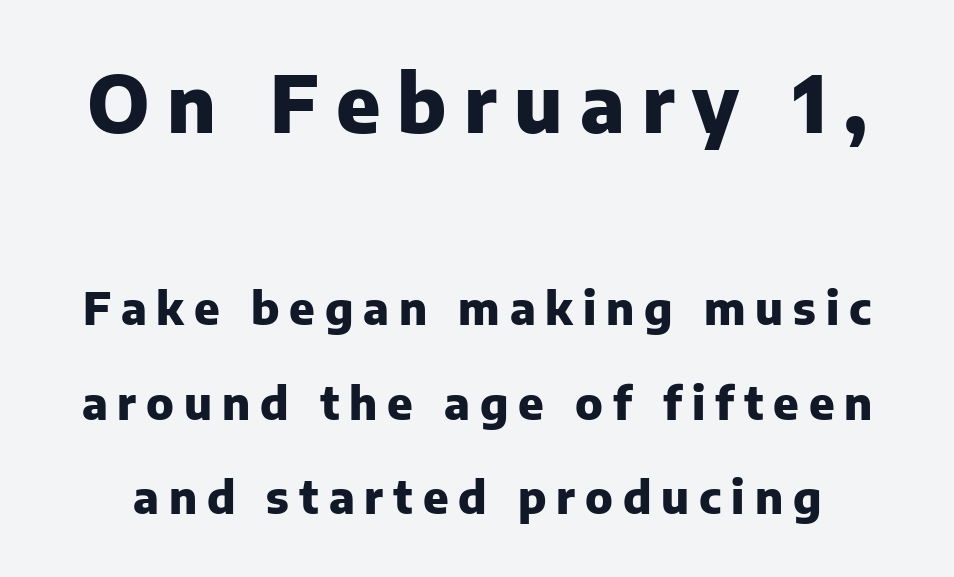
The image shows 78 px heavy sans-serif type, upright; set loose line spacing (2.1x), unusually wide letter spacing (+0.22 em), not underlined; the first (top) block is 1.73x larger; low stroke contrast and a medium x-height.
